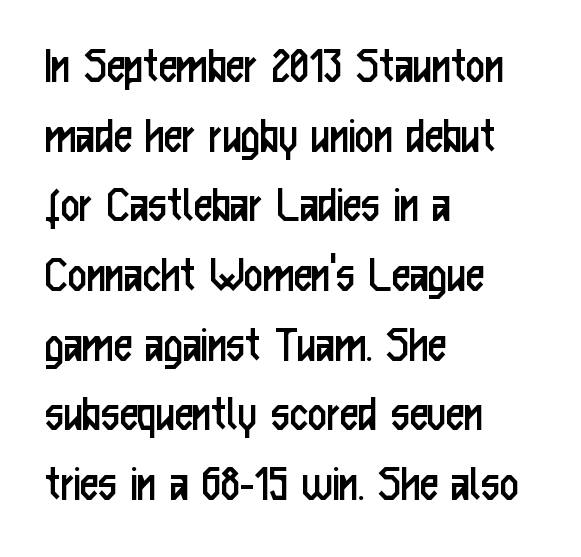
The image shows 52 px regular-weight, condensed sans-serif type, upright; set left-aligned, normal line spacing (1.34x), normal letter spacing, not underlined; low stroke contrast and a medium x-height.
